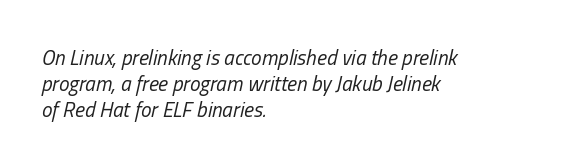
{"italic": "yes", "lean": "right", "slant_degrees": 13, "bold": "no", "underline": "no", "align": "left", "line_spacing": "normal", "line_spacing_ratio": 1.25, "letter_spacing": "normal", "letter_spacing_em": 0.0, "glyph_px": 21}
